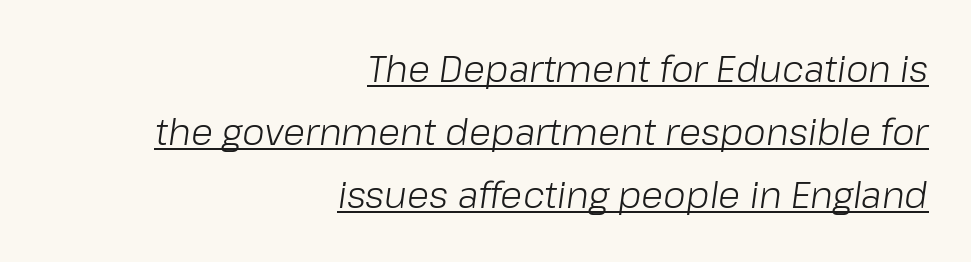
The image shows 36 px light type, italic (leaning right); set right-aligned, line spacing 1.75x, normal letter spacing, underlined; low stroke contrast and a medium x-height.
